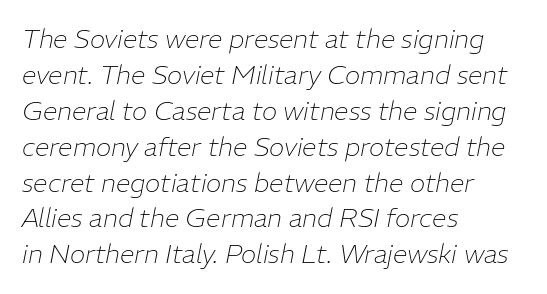
The image shows 26 px text type, italic (leaning right); set left-aligned, normal line spacing (1.38x), normal letter spacing, not underlined.
